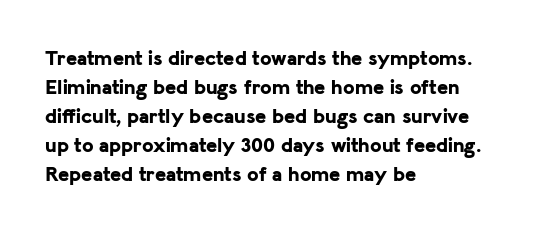
Q: Is the text bold? A: Yes.
Q: Is the text italic (slanted)? A: No, it is upright.
Q: Is the text underlined? A: No.
Q: How is the paragraph aligned? A: Left-aligned.
Q: Is the spacing between letters normal or unusually wide? A: Normal.
Q: Is the spacing between lines tight, normal or loose? A: Normal.
